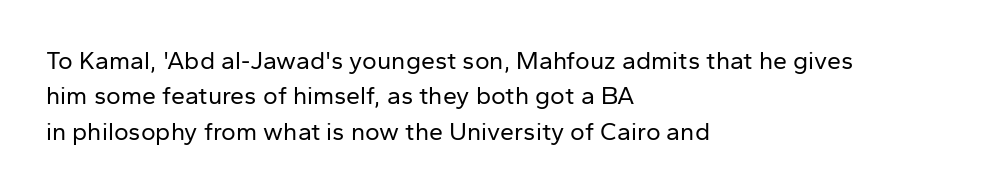
The image shows 25 px text type, upright; set left-aligned, normal line spacing (1.42x), normal letter spacing, not underlined.
